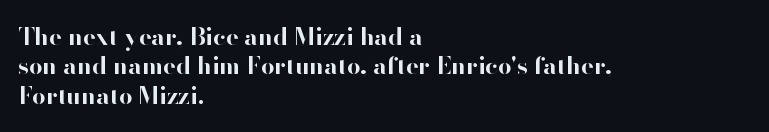
{"italic": "no", "bold": "yes", "underline": "no", "align": "left", "line_spacing_ratio": 1.22, "letter_spacing": "normal", "letter_spacing_em": 0.0, "glyph_px": 24}
